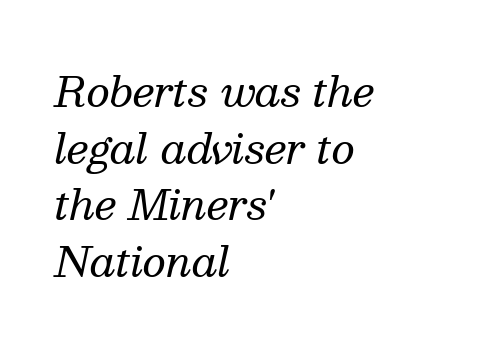
{"serif": "yes", "italic": "yes", "lean": "right", "slant_degrees": 13, "bold": "no", "weight": "regular", "width": "normal", "stroke_contrast": "medium", "x_height": "medium", "monospaced": "no", "underline": "no", "align": "left", "line_spacing": "normal", "line_spacing_ratio": 1.38, "letter_spacing": "normal", "letter_spacing_em": 0.0, "glyph_px": 41}
